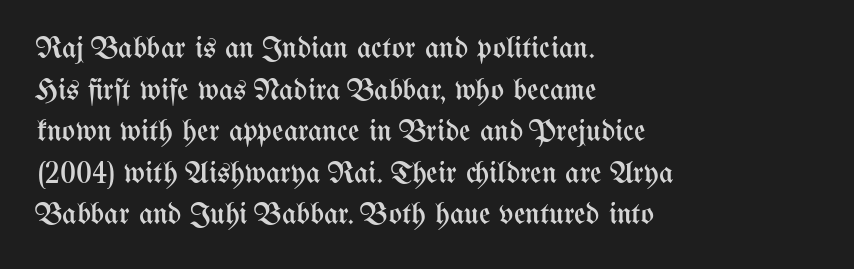
Q: Is the text bold? A: No.
Q: Is the text italic (slanted)? A: No, it is upright.
Q: Is the text underlined? A: No.
Q: How is the paragraph aligned? A: Left-aligned.
Q: Is the spacing between letters normal or unusually wide? A: Normal.
Q: Is the spacing between lines tight, normal or loose? A: Normal.
Q: Width (condensed, normal, or wide)? A: Condensed.
Q: Stroke contrast? A: Medium.
Q: x-height? A: Medium.
Q: Monospaced? A: No.
